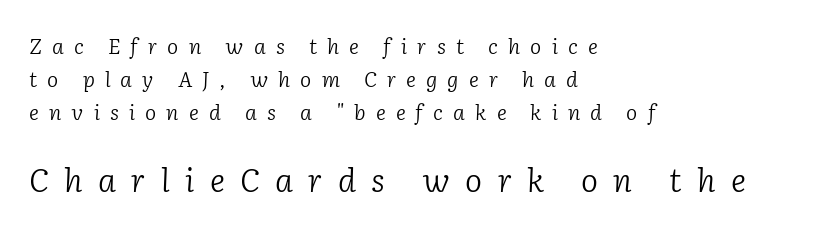
The image shows 32 px light serif type, italic (leaning right); set left-aligned, normal line spacing (1.57x), unusually wide letter spacing (+0.48 em), not underlined; the second (bottom) block is 1.52x larger; low stroke contrast and a medium x-height.
